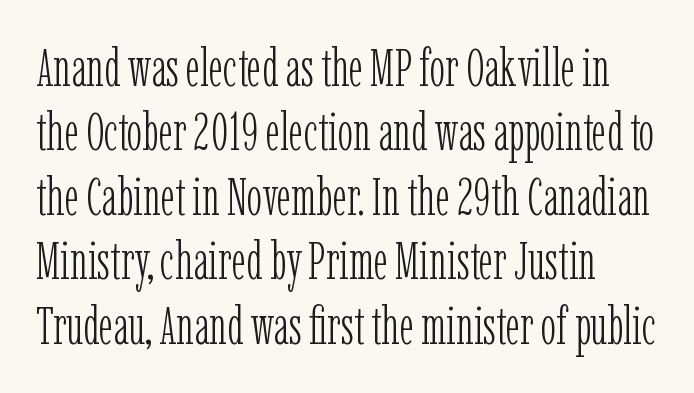
{"serif": "yes", "italic": "no", "bold": "no", "weight": "light", "width": "condensed", "stroke_contrast": "low", "x_height": "medium", "monospaced": "no", "underline": "no", "line_spacing_ratio": 1.24, "letter_spacing": "normal", "letter_spacing_em": 0.0, "glyph_px": 52}
